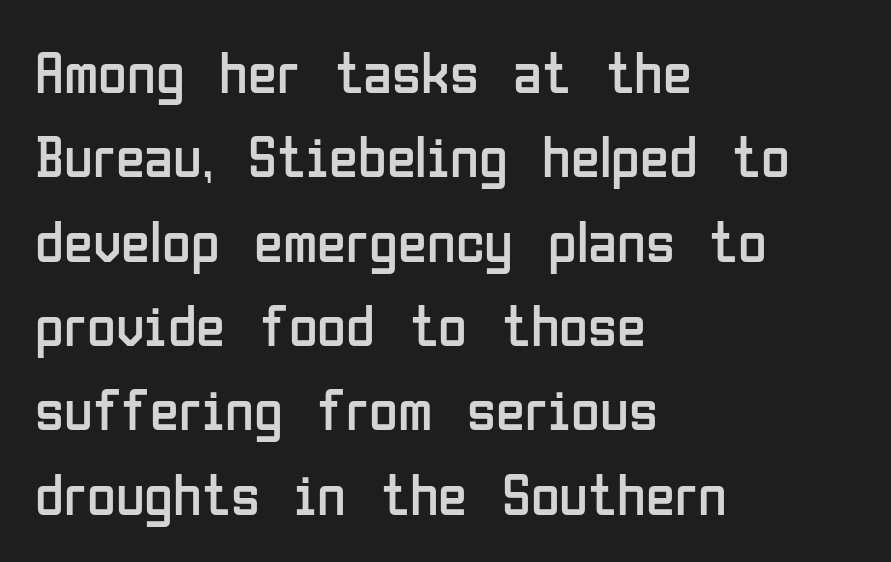
Does the type have serifs? No, each stem ends abruptly. The letters sit at their default tracking, neither squeezed nor spread. Spacing verdict: proportional, widths tailored to each character. Do the letters lean? They stand straight. Leading matches the norm, producing a regular column. Teacher's note: observe the even left margin — that is flush-left alignment.
